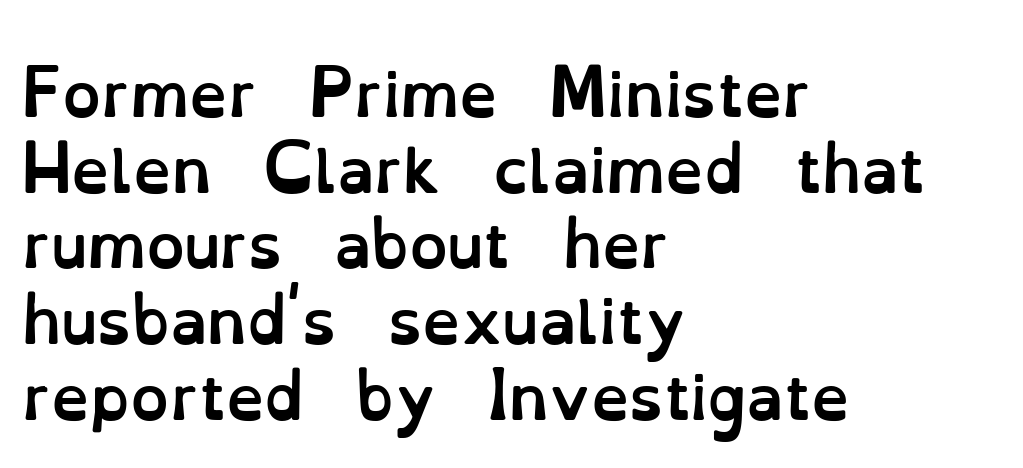
The axis of the letterforms is exactly vertical. Varying glyph widths throughout — classic text-font behaviour. Here the glyphs are tracked normally, forming tight word shapes. Honestly, there is no underline to notice here at all. Teacher's note: observe the even left margin — that is flush-left alignment. The font is running at its bold setting.
